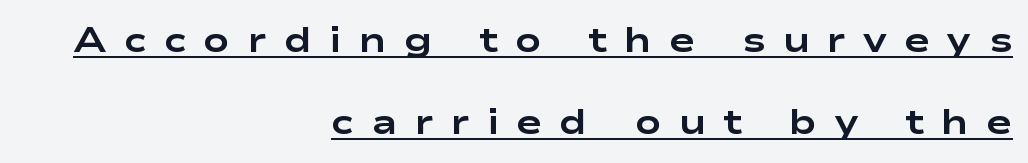
Q: Is the text bold? A: Yes.
Q: Is the text italic (slanted)? A: No, it is upright.
Q: Is the typeface a serif or a sans-serif typeface? A: Sans-serif.
Q: Is the text underlined? A: Yes.
Q: How is the paragraph aligned? A: Right-aligned.
Q: Is the spacing between letters normal or unusually wide? A: Unusually wide.
Q: Is the spacing between lines tight, normal or loose? A: Loose.
Q: Width (condensed, normal, or wide)? A: Wide.
Q: Stroke contrast? A: Low.
Q: x-height? A: Medium.
Q: Monospaced? A: No.
